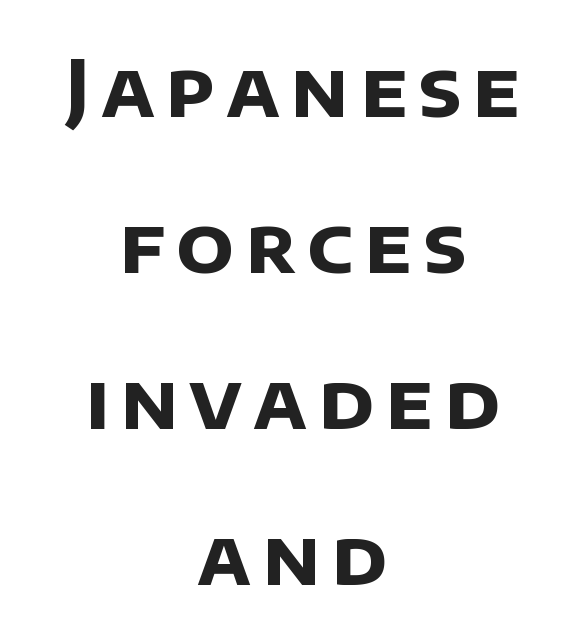
The image shows 78 px bold sans-serif type; set centered, loose line spacing (2.0x), not underlined; low stroke contrast and a large x-height.
